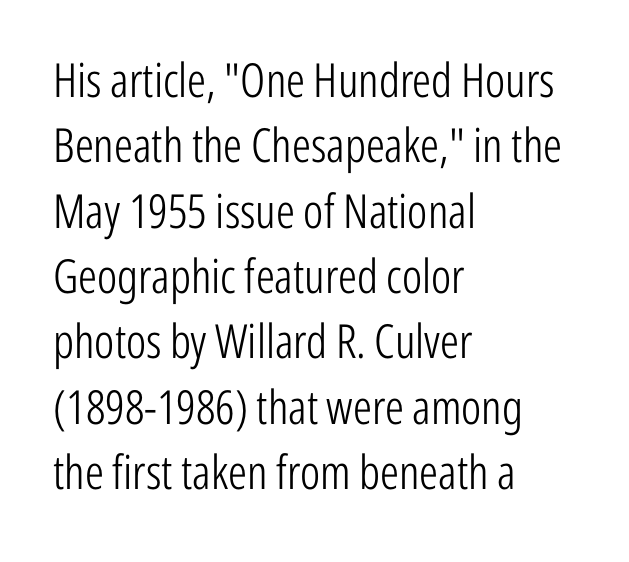
Q: Is the text bold? A: No.
Q: Is the text italic (slanted)? A: No, it is upright.
Q: Is the typeface a serif or a sans-serif typeface? A: Sans-serif.
Q: Is the text underlined? A: No.
Q: How is the paragraph aligned? A: Left-aligned.
Q: Is the spacing between letters normal or unusually wide? A: Normal.
Q: Is the spacing between lines tight, normal or loose? A: Normal.
Q: Width (condensed, normal, or wide)? A: Condensed.
Q: Stroke contrast? A: Low.
Q: x-height? A: Medium.
Q: Monospaced? A: No.
